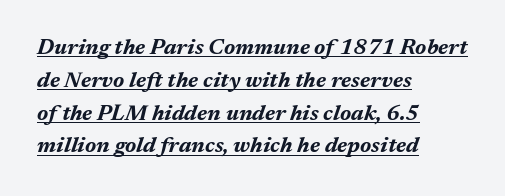
Q: Is the text bold? A: Yes.
Q: Is the text italic (slanted)? A: Yes, it leans right by about 17 degrees.
Q: Is the text underlined? A: Yes.
Q: How is the paragraph aligned? A: Left-aligned.
Q: Is the spacing between letters normal or unusually wide? A: Normal.
Q: Is the spacing between lines tight, normal or loose? A: Normal.
